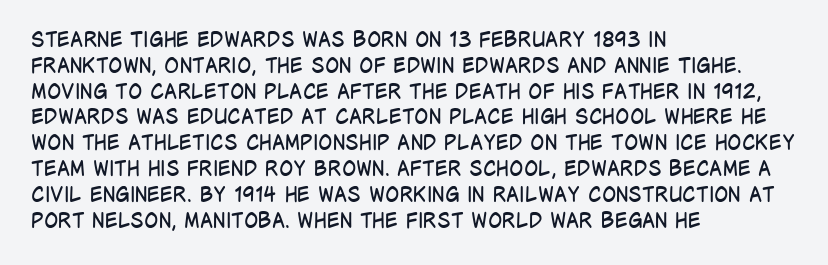
{"italic": "no", "bold": "no", "underline": "no", "align": "left", "line_spacing_ratio": 1.23, "letter_spacing": "normal", "letter_spacing_em": 0.0, "glyph_px": 21}
